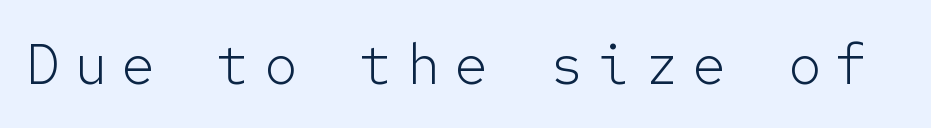
The image shows 56 px light sans-serif type, upright, monospaced; set unusually wide letter spacing (+0.25 em), not underlined; low stroke contrast and a medium x-height.
